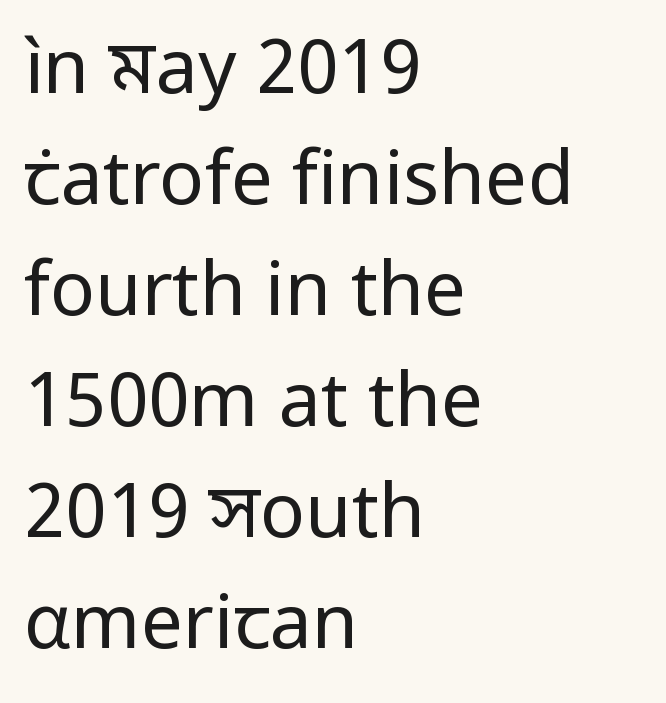
{"serif": "no", "italic": "no", "bold": "no", "weight": "regular", "width": "normal", "stroke_contrast": "low", "x_height": "medium", "monospaced": "no", "underline": "no", "align": "left", "line_spacing": "normal", "line_spacing_ratio": 1.48, "letter_spacing": "normal", "letter_spacing_em": 0.0, "glyph_px": 75}
